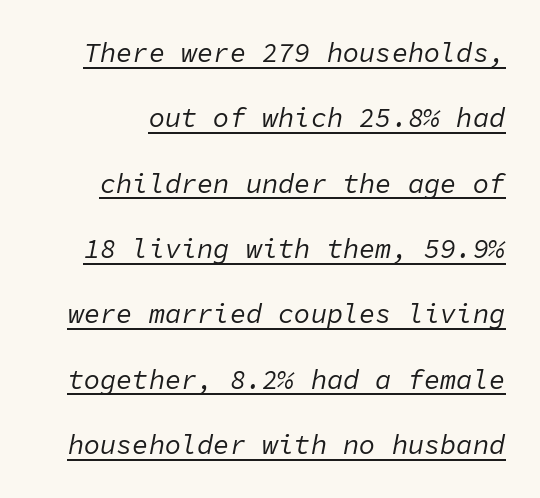
{"italic": "yes", "lean": "right", "slant_degrees": 11, "bold": "no", "underline": "yes", "line_spacing": "loose", "line_spacing_ratio": 2.42, "letter_spacing": "normal", "letter_spacing_em": 0.0, "glyph_px": 27}
